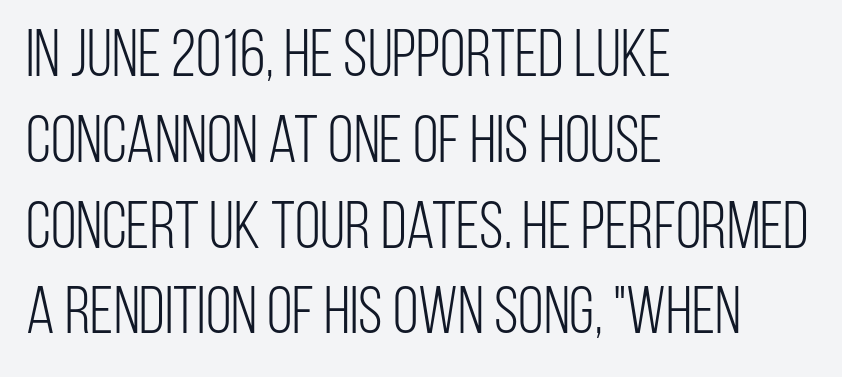
Q: Is the text bold? A: No.
Q: Is the text italic (slanted)? A: No, it is upright.
Q: Is the typeface a serif or a sans-serif typeface? A: Sans-serif.
Q: Is the text underlined? A: No.
Q: How is the paragraph aligned? A: Left-aligned.
Q: Is the spacing between letters normal or unusually wide? A: Normal.
Q: Is the spacing between lines tight, normal or loose? A: Normal.
Q: Width (condensed, normal, or wide)? A: Condensed.
Q: Stroke contrast? A: Low.
Q: x-height? A: Large.
Q: Monospaced? A: No.
